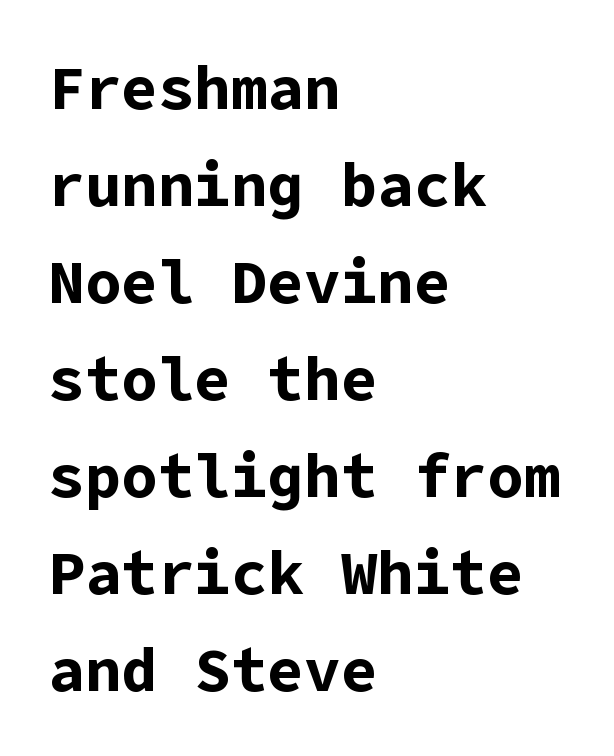
Horizontal bands of white between lines are of average thickness. Rendered with straight, roman letterforms. Thick stems and heavy bowls — unmistakably bold. No extra tracking has been applied to these lines. Observe the absence of serifs on each vertical stroke in this sample. A student would call this left alignment; a typographer would say flush left, rag right.
